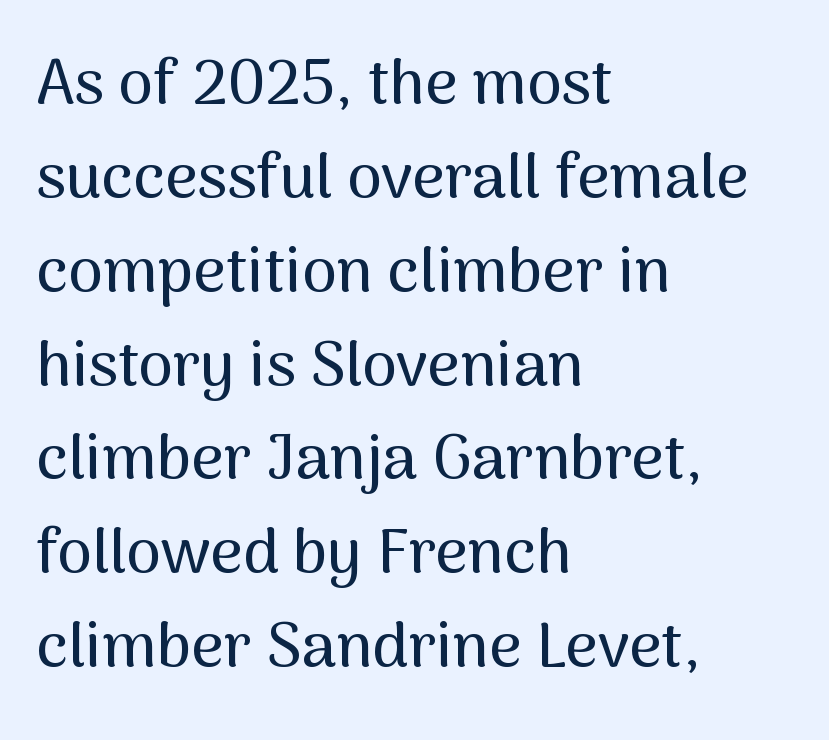
Stroke terminals: plain, sans-serif. Students, observe: this is what conventionally led text looks like. Descender tails drop into unmarked territory. Inter-character spacing is left at the font's built-in metrics. Does the lettering tilt? It doesn't — this is upright.
